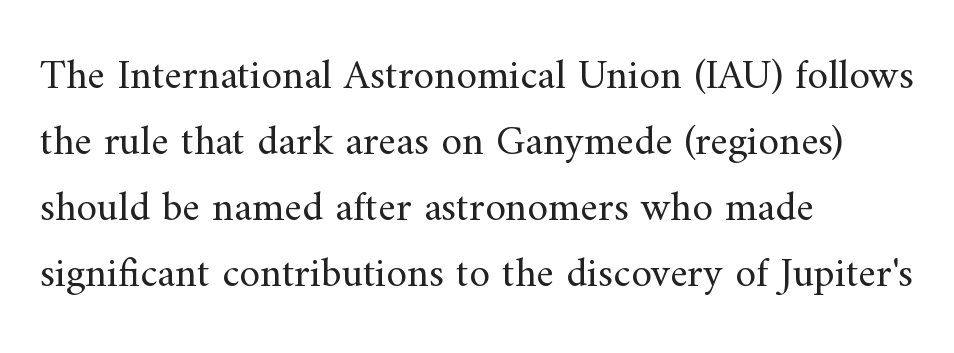
The image shows 42 px regular-weight serif type, upright; set left-aligned, normal line spacing (1.57x), normal letter spacing, not underlined; medium stroke contrast and a small x-height.
